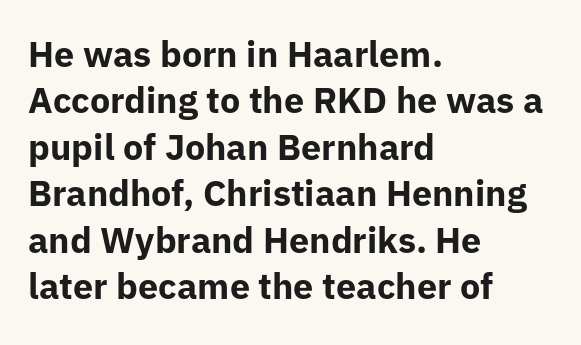
{"serif": "no", "italic": "no", "bold": "yes", "weight": "bold", "width": "normal", "stroke_contrast": "low", "x_height": "medium", "monospaced": "no", "underline": "no", "align": "left", "line_spacing": "normal", "line_spacing_ratio": 1.29, "letter_spacing": "normal", "letter_spacing_em": 0.0, "glyph_px": 36}
